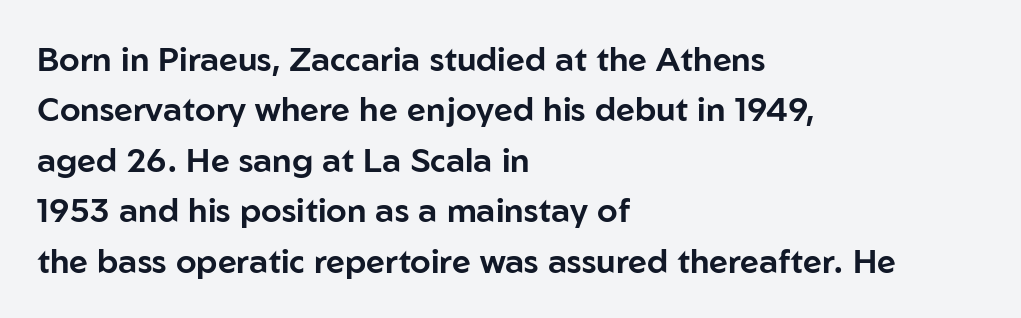
Q: Is the text italic (slanted)? A: No, it is upright.
Q: Is the typeface a serif or a sans-serif typeface? A: Sans-serif.
Q: Is the text underlined? A: No.
Q: How is the paragraph aligned? A: Left-aligned.
Q: Is the spacing between letters normal or unusually wide? A: Normal.
Q: Is the spacing between lines tight, normal or loose? A: Normal.
Q: Width (condensed, normal, or wide)? A: Normal.
Q: Stroke contrast? A: Low.
Q: x-height? A: Medium.
Q: Monospaced? A: No.
